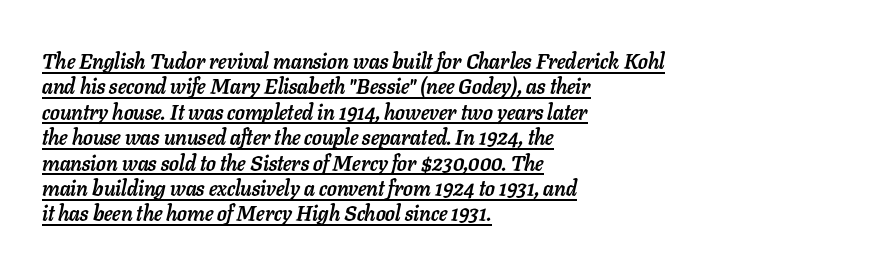
{"italic": "yes", "lean": "right", "slant_degrees": 11, "bold": "yes", "underline": "yes", "align": "left", "line_spacing_ratio": 1.21, "letter_spacing": "normal", "letter_spacing_em": 0.0, "glyph_px": 21}
